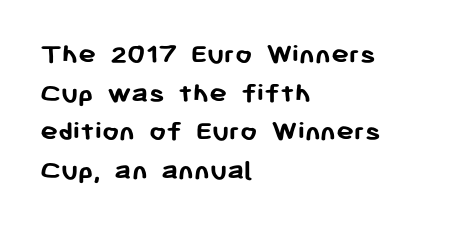
{"serif": "no", "italic": "no", "bold": "yes", "weight": "semibold", "width": "normal", "stroke_contrast": "low", "x_height": "medium", "monospaced": "no", "underline": "no", "align": "left", "line_spacing": "normal", "line_spacing_ratio": 1.29, "letter_spacing": "normal", "letter_spacing_em": 0.0, "glyph_px": 30}
